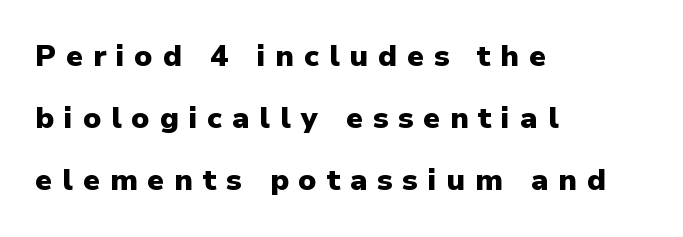
{"serif": "no", "italic": "no", "bold": "yes", "weight": "heavy", "width": "normal", "stroke_contrast": "low", "x_height": "medium", "monospaced": "no", "underline": "no", "align": "left", "line_spacing": "loose", "line_spacing_ratio": 2.07, "letter_spacing": "wide", "letter_spacing_em": 0.33, "glyph_px": 30}
